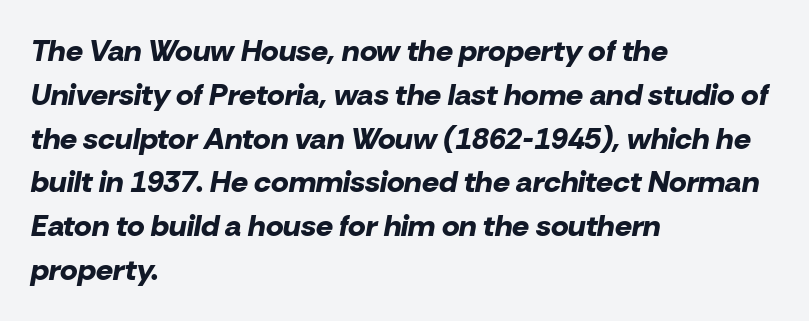
Q: Is the text bold? A: Yes.
Q: Is the text italic (slanted)? A: Yes, it leans right by about 10 degrees.
Q: Is the text underlined? A: No.
Q: How is the paragraph aligned? A: Left-aligned.
Q: Is the spacing between letters normal or unusually wide? A: Normal.
Q: Is the spacing between lines tight, normal or loose? A: Normal.
Q: Width (condensed, normal, or wide)? A: Normal.
Q: Stroke contrast? A: Low.
Q: x-height? A: Medium.
Q: Monospaced? A: No.
